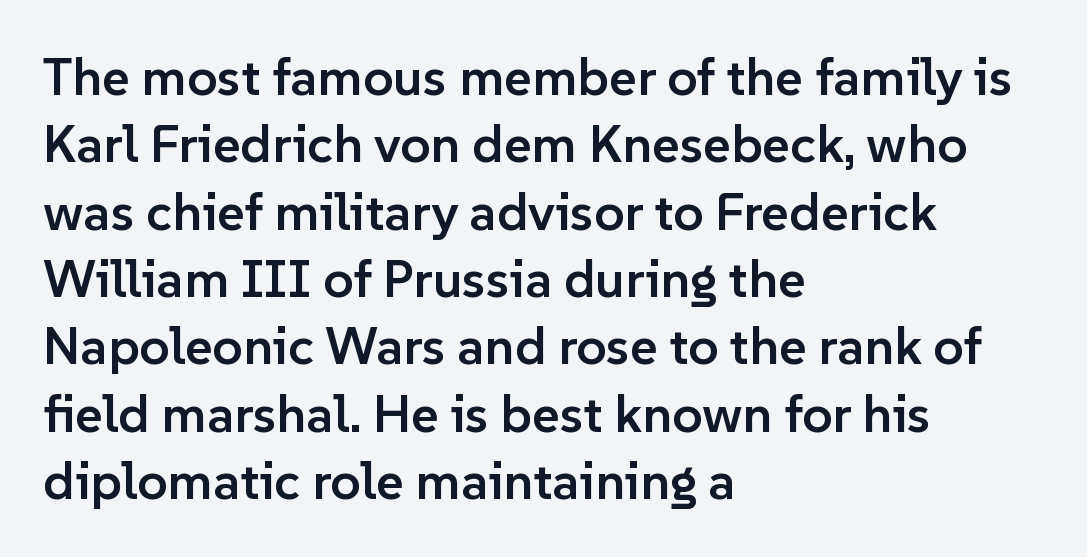
This rendering uses left alignment, leaving the right contour irregular. Stems and bowls a touch heavier than normal — semibold. Is there any slant? The stems are plumb. Underline: absent.
